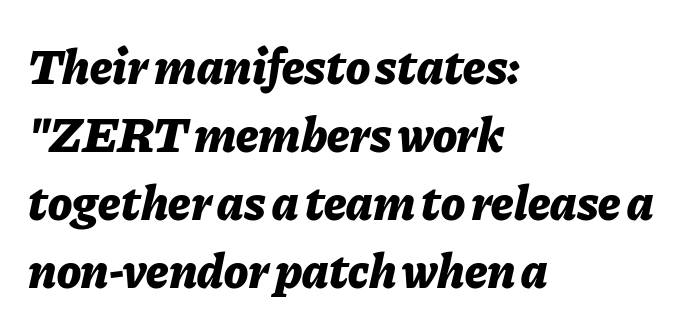
The image shows 50 px bold type, italic (leaning right); set left-aligned, normal line spacing (1.36x), normal letter spacing, not underlined; low stroke contrast and a medium x-height.
